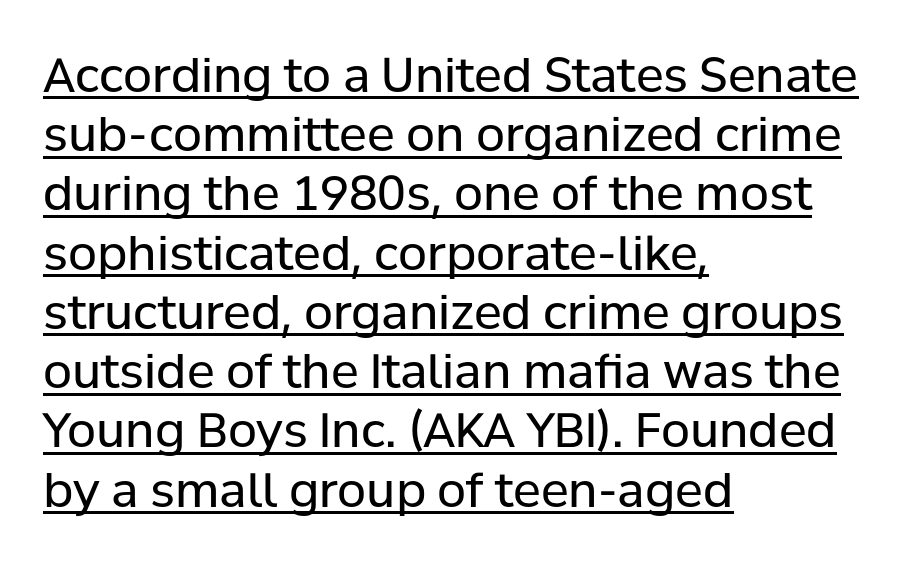
Q: Is the text bold? A: No.
Q: Is the text italic (slanted)? A: No, it is upright.
Q: Is the typeface a serif or a sans-serif typeface? A: Sans-serif.
Q: Is the text underlined? A: Yes.
Q: How is the paragraph aligned? A: Left-aligned.
Q: Is the spacing between letters normal or unusually wide? A: Normal.
Q: Is the spacing between lines tight, normal or loose? A: Normal.
Q: Width (condensed, normal, or wide)? A: Normal.
Q: Stroke contrast? A: Low.
Q: x-height? A: Medium.
Q: Monospaced? A: No.
